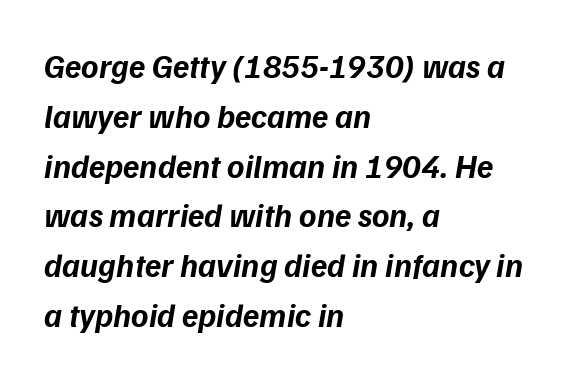
{"serif": "no", "bold": "yes", "weight": "bold", "width": "normal", "stroke_contrast": "low", "x_height": "medium", "monospaced": "no", "underline": "no", "align": "left", "line_spacing": "normal", "line_spacing_ratio": 1.51, "letter_spacing": "normal", "letter_spacing_em": 0.0, "glyph_px": 33}
